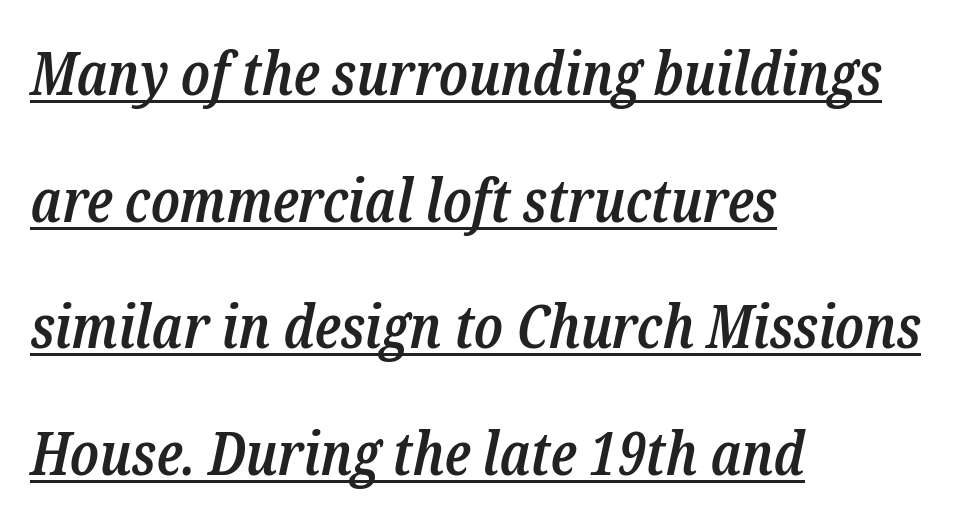
{"serif": "yes", "italic": "yes", "lean": "right", "slant_degrees": 12, "bold": "semi", "weight": "semibold", "width": "condensed", "stroke_contrast": "low", "x_height": "medium", "monospaced": "no", "underline": "yes", "align": "left", "line_spacing": "loose", "line_spacing_ratio": 2.11, "letter_spacing": "normal", "letter_spacing_em": 0.0, "glyph_px": 60}
